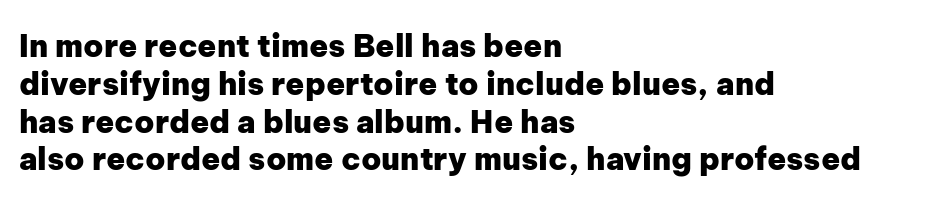
Varying glyph widths throughout — classic text-font behaviour. The passage shown is emphatically bold. The gap between lines stays unmarked. This sample is left-justified, so line endings fall wherever the words run out. No feet cap the strokes, marking this as sans-serif type.
